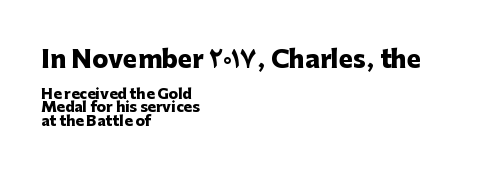
{"italic": "no", "bold": "yes", "underline": "no", "align": "left", "line_spacing": "tight", "line_spacing_ratio": 0.95, "letter_spacing": "normal", "letter_spacing_em": 0.0, "larger_block": "first", "size_ratio": 1.71, "glyph_px": 24}
